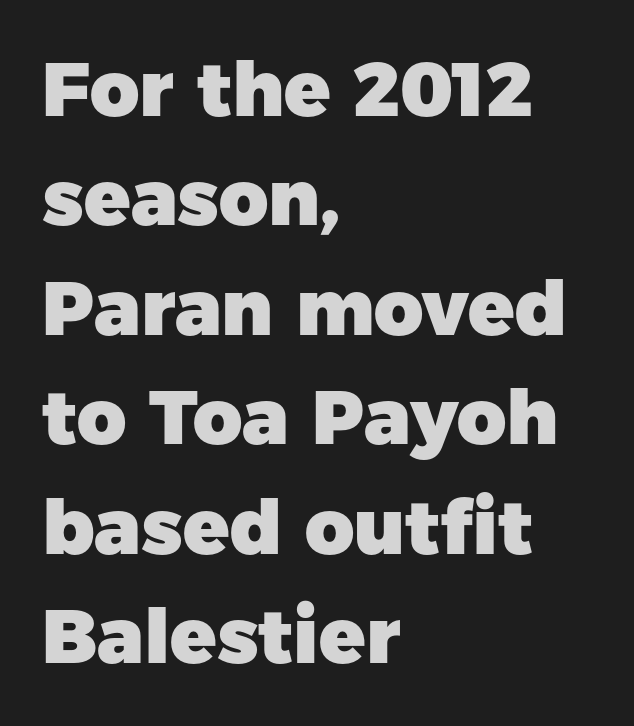
The image shows 76 px heavy sans-serif type, upright; set left-aligned, normal line spacing (1.44x), normal letter spacing, not underlined; low stroke contrast and a medium x-height.
